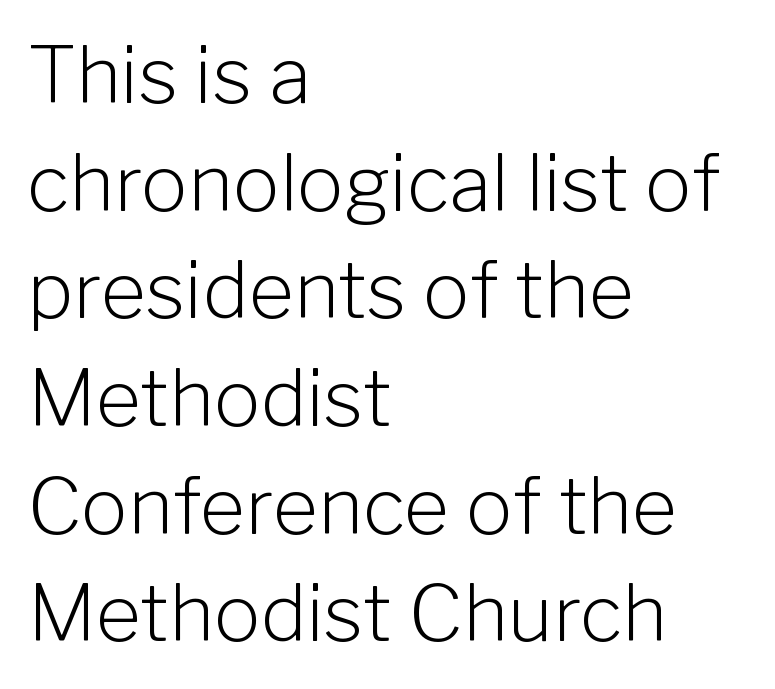
Q: Is the text bold? A: No.
Q: Is the text italic (slanted)? A: No, it is upright.
Q: Is the typeface a serif or a sans-serif typeface? A: Sans-serif.
Q: Is the text underlined? A: No.
Q: How is the paragraph aligned? A: Left-aligned.
Q: Is the spacing between letters normal or unusually wide? A: Normal.
Q: Is the spacing between lines tight, normal or loose? A: Normal.
Q: Width (condensed, normal, or wide)? A: Normal.
Q: Stroke contrast? A: Low.
Q: x-height? A: Medium.
Q: Monospaced? A: No.
